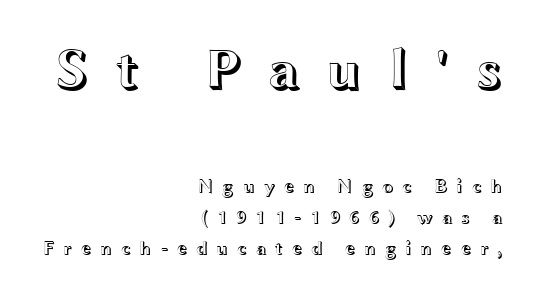
The image shows 57 px wide type, upright; set right-aligned, normal line spacing (1.64x), unusually wide letter spacing (+0.45 em), not underlined; the first (top) block is 3.0x larger; a medium x-height.
